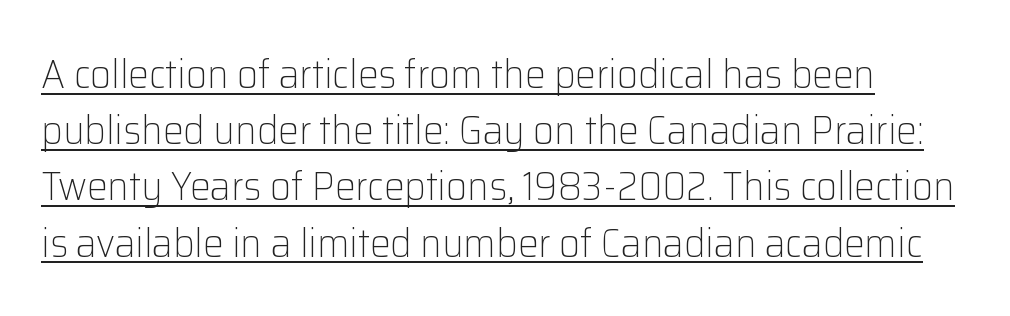
The image shows 41 px light sans-serif type, upright; set left-aligned, normal line spacing (1.37x), normal letter spacing, underlined; low stroke contrast and a medium x-height.
